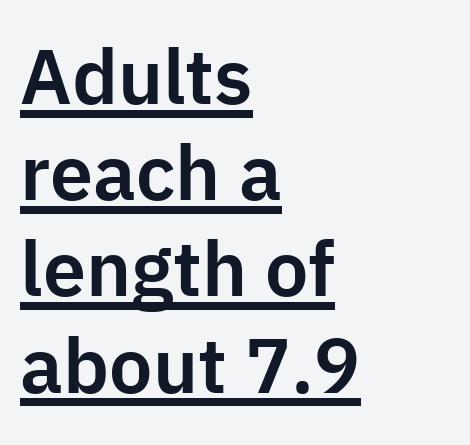
Q: Is the text italic (slanted)? A: No, it is upright.
Q: Is the typeface a serif or a sans-serif typeface? A: Sans-serif.
Q: Is the text underlined? A: Yes.
Q: How is the paragraph aligned? A: Left-aligned.
Q: Is the spacing between letters normal or unusually wide? A: Normal.
Q: Is the spacing between lines tight, normal or loose? A: Normal.
Q: Width (condensed, normal, or wide)? A: Normal.
Q: Stroke contrast? A: Low.
Q: x-height? A: Medium.
Q: Monospaced? A: No.
